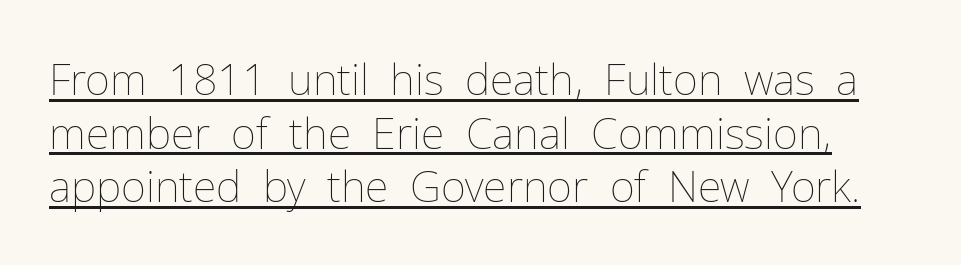
{"italic": "no", "bold": "no", "weight": "thin", "width": "normal", "stroke_contrast": "low", "x_height": "medium", "monospaced": "no", "underline": "yes", "line_spacing": "normal", "line_spacing_ratio": 1.25, "letter_spacing": "normal", "letter_spacing_em": 0.0, "glyph_px": 43}
